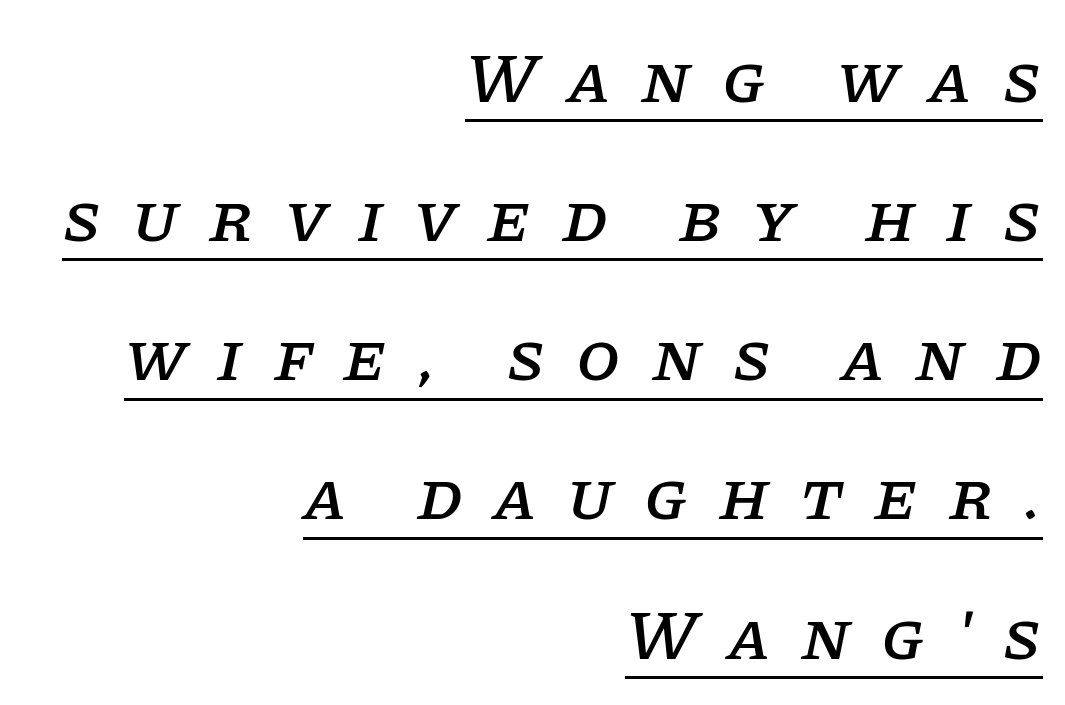
The image shows 71 px serif type, italic (leaning right); set right-aligned, loose line spacing (1.96x), unusually wide letter spacing (+0.43 em), underlined; low stroke contrast and a large x-height.
